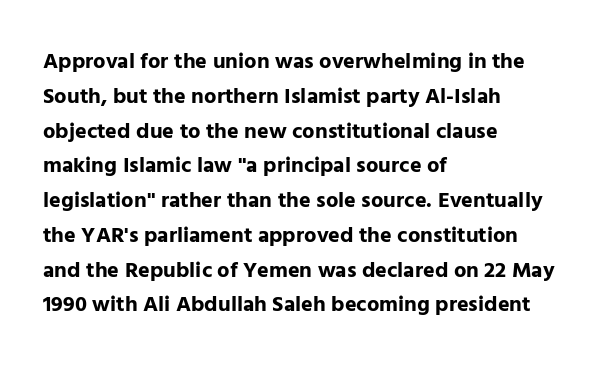
One-word summary of the alignment: left. Characters remain perfectly vertical along every line. Words float on clear page, feet unadorned. Look at the tracking — it's just the regular setting, nothing added.
